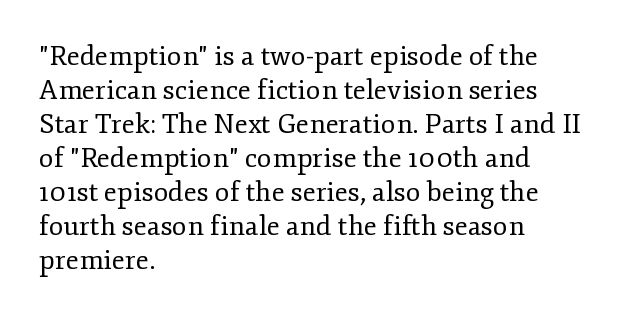
The image shows 27 px text type, upright; set left-aligned, normal line spacing (1.26x), normal letter spacing, not underlined.
